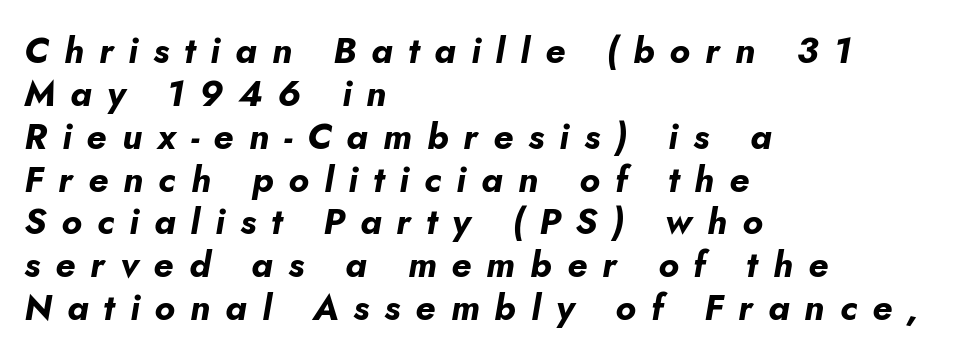
Q: Is the text bold? A: Yes.
Q: Is the text italic (slanted)? A: Yes, it leans right by about 5 degrees.
Q: Is the text underlined? A: No.
Q: How is the paragraph aligned? A: Left-aligned.
Q: Is the spacing between letters normal or unusually wide? A: Unusually wide.
Q: Width (condensed, normal, or wide)? A: Normal.
Q: Stroke contrast? A: Low.
Q: x-height? A: Small.
Q: Monospaced? A: No.
